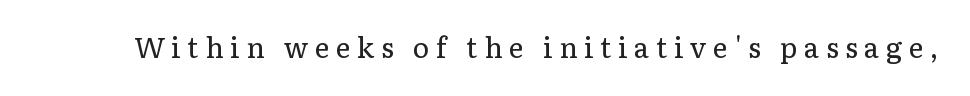
{"serif": "yes", "italic": "no", "bold": "no", "weight": "regular", "width": "normal", "stroke_contrast": "low", "x_height": "medium", "monospaced": "no", "underline": "no", "letter_spacing": "wide", "letter_spacing_em": 0.24, "glyph_px": 28}
